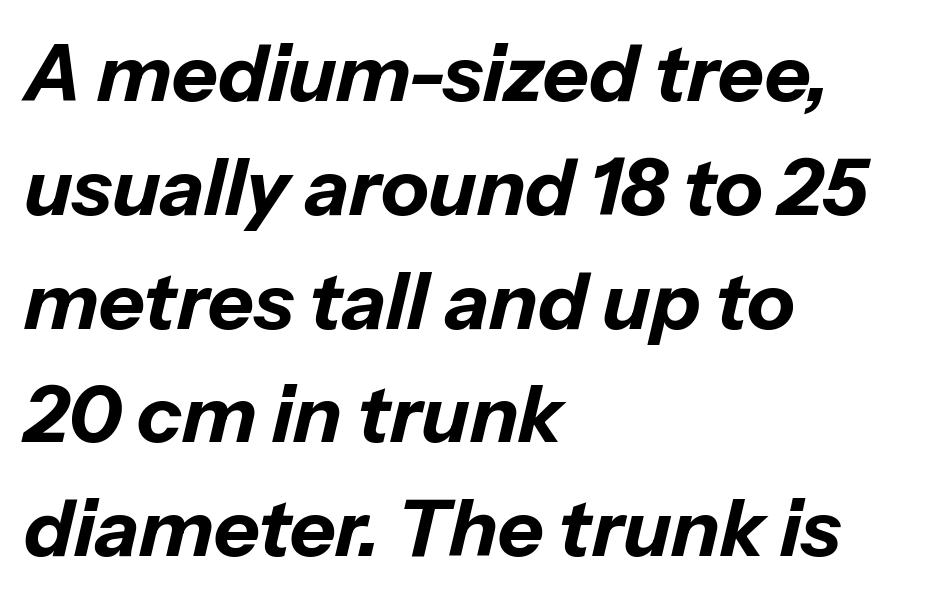
The image shows 79 px bold type, italic (leaning right); set left-aligned, normal line spacing (1.44x), normal letter spacing, not underlined; low stroke contrast and a medium x-height.
